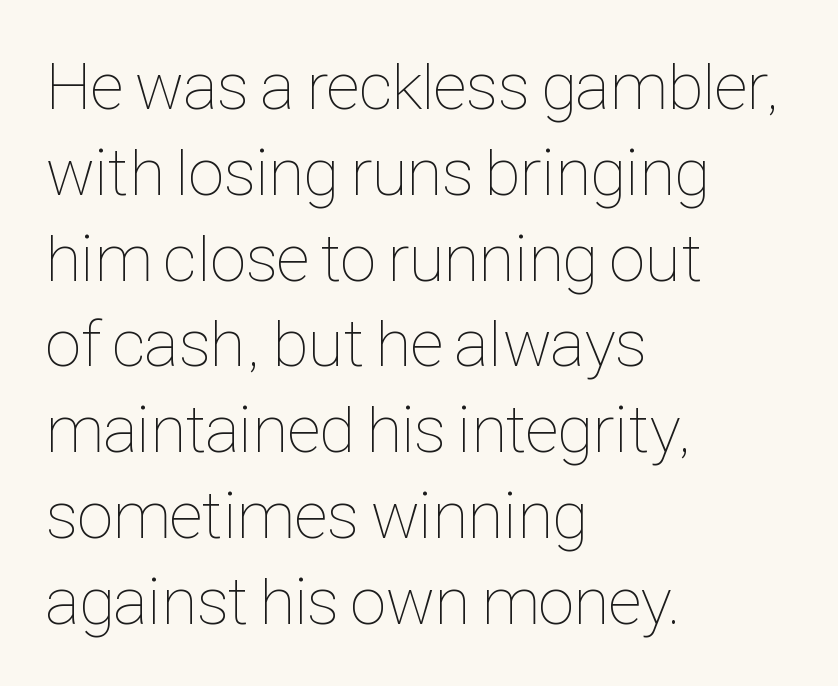
{"italic": "no", "bold": "no", "weight": "thin", "width": "condensed", "stroke_contrast": "low", "x_height": "medium", "monospaced": "no", "underline": "no", "align": "left", "line_spacing": "normal", "line_spacing_ratio": 1.28, "letter_spacing": "normal", "letter_spacing_em": 0.0, "glyph_px": 67}
